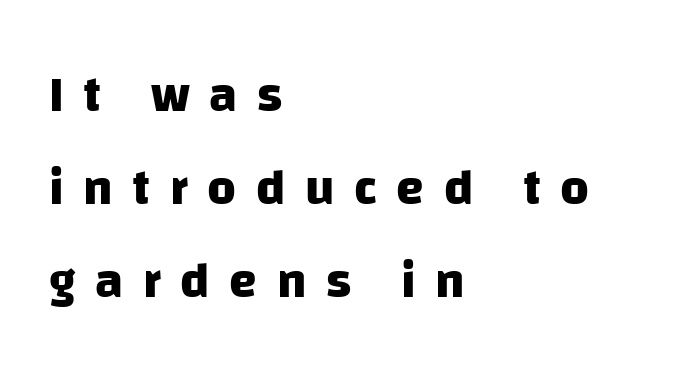
Q: Is the text bold? A: Yes.
Q: Is the typeface a serif or a sans-serif typeface? A: Sans-serif.
Q: Is the text underlined? A: No.
Q: How is the paragraph aligned? A: Left-aligned.
Q: Is the spacing between letters normal or unusually wide? A: Unusually wide.
Q: Width (condensed, normal, or wide)? A: Normal.
Q: Stroke contrast? A: Low.
Q: x-height? A: Large.
Q: Monospaced? A: No.
